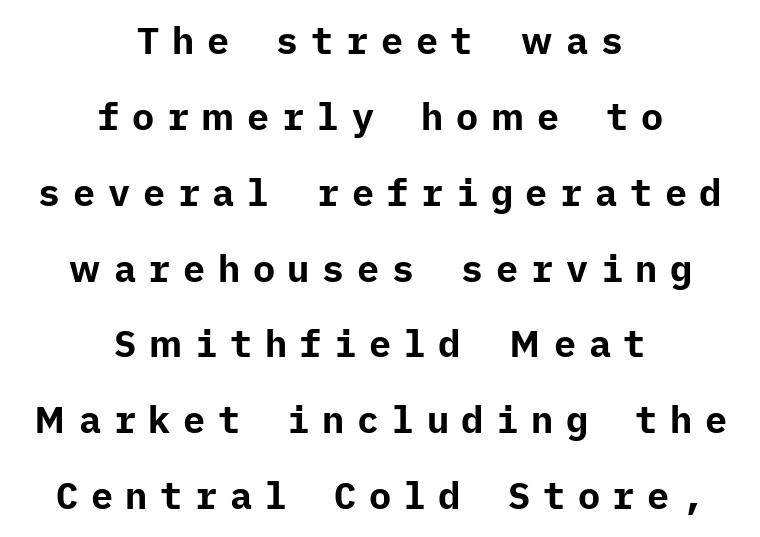
Q: Is the text bold? A: Yes.
Q: Is the text italic (slanted)? A: No, it is upright.
Q: Is the typeface a serif or a sans-serif typeface? A: Sans-serif.
Q: Is the text underlined? A: No.
Q: How is the paragraph aligned? A: Centered.
Q: Is the spacing between letters normal or unusually wide? A: Unusually wide.
Q: Is the spacing between lines tight, normal or loose? A: Loose.
Q: Width (condensed, normal, or wide)? A: Normal.
Q: Stroke contrast? A: Low.
Q: x-height? A: Medium.
